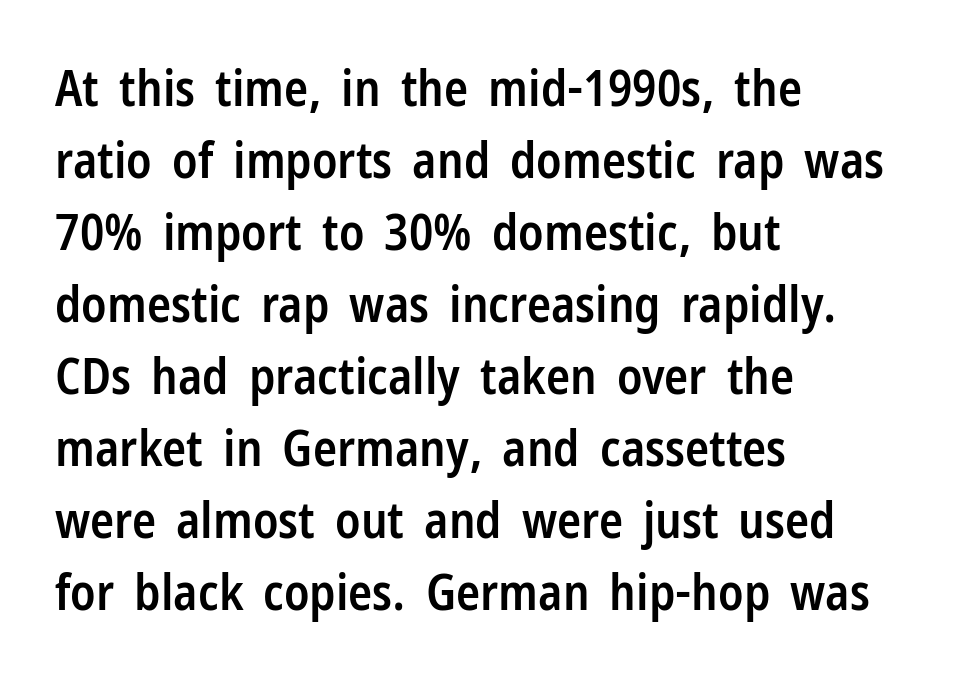
No extra tracking has been applied to these lines. Anything drawn beneath the words? Only blank space. Interline gaps are of average width in this sample. Teacher's note: observe the even left margin — that is flush-left alignment. As a designer I'd log this as weight 600, semibold. Stroke terminals: plain, sans-serif.
